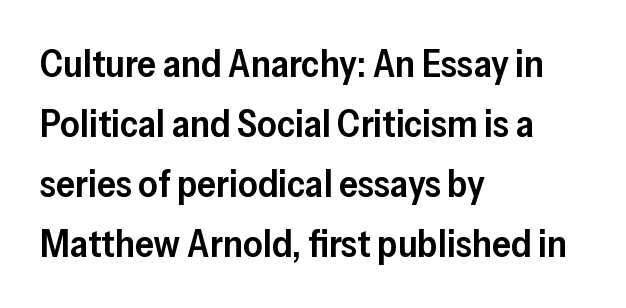
Q: Is the text bold? A: Semi-bold.
Q: Is the text italic (slanted)? A: No, it is upright.
Q: Is the typeface a serif or a sans-serif typeface? A: Sans-serif.
Q: Is the text underlined? A: No.
Q: How is the paragraph aligned? A: Left-aligned.
Q: Is the spacing between letters normal or unusually wide? A: Normal.
Q: Is the spacing between lines tight, normal or loose? A: Normal.
Q: Width (condensed, normal, or wide)? A: Normal.
Q: Stroke contrast? A: Low.
Q: x-height? A: Medium.
Q: Monospaced? A: No.
